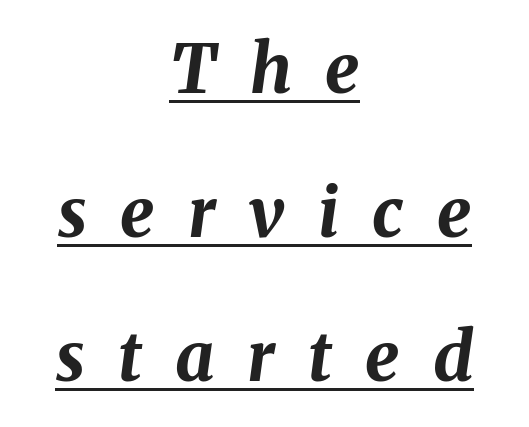
The rendering applies a slant to the glyphs. The string is rendered with underlining switched on. Short note: letters widely spaced. These lines are rendered in a variable-pitch font. How heavy is the stroke? Heavy — this is a bold. Line spacing here is loose.
